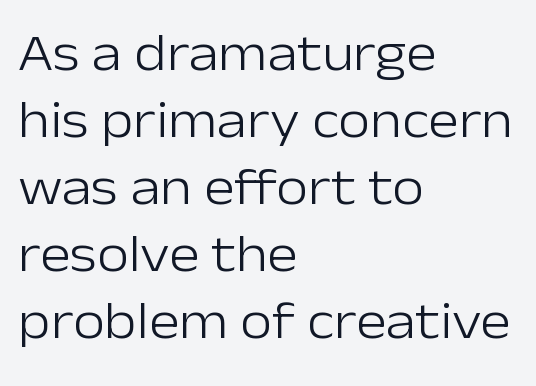
Q: Is the text bold? A: No.
Q: Is the text italic (slanted)? A: No, it is upright.
Q: Is the typeface a serif or a sans-serif typeface? A: Sans-serif.
Q: Is the text underlined? A: No.
Q: How is the paragraph aligned? A: Left-aligned.
Q: Is the spacing between letters normal or unusually wide? A: Normal.
Q: Is the spacing between lines tight, normal or loose? A: Normal.
Q: Width (condensed, normal, or wide)? A: Normal.
Q: Stroke contrast? A: Low.
Q: x-height? A: Medium.
Q: Monospaced? A: No.
